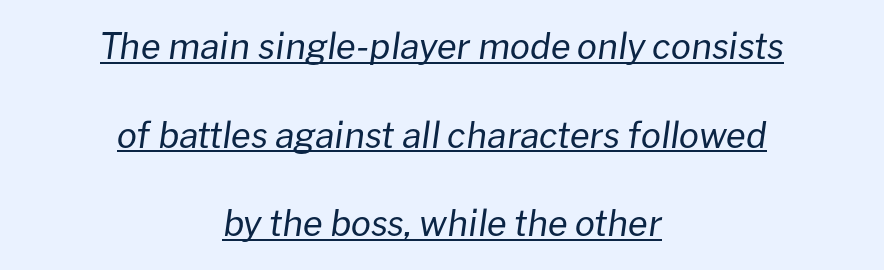
The image shows 36 px regular-weight type, italic (leaning right); set centered, loose line spacing (2.46x), normal letter spacing, underlined; low stroke contrast and a medium x-height.
